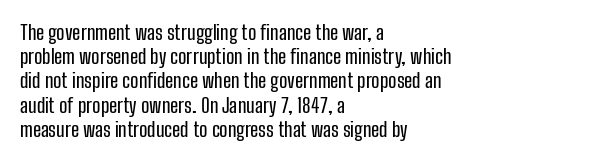
Q: Is the text italic (slanted)? A: No, it is upright.
Q: Is the text underlined? A: No.
Q: How is the paragraph aligned? A: Left-aligned.
Q: Is the spacing between letters normal or unusually wide? A: Normal.
